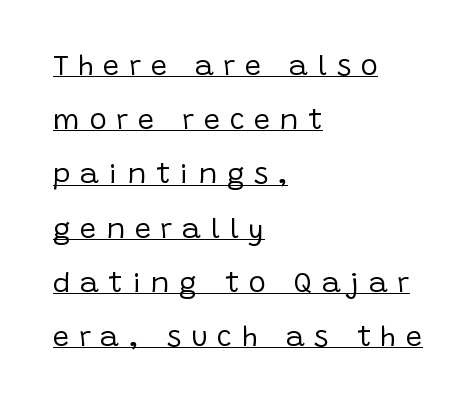
The rendering uses natural spacing where letterforms have individual widths. Someone cranked the tracking dial way up on this one. The passage shown is typeset with a sans-serif family. Weight: not bold — regular or lighter. The passage is arranged the way most books set body copy — flush left. It's the straight-up-and-down kind of type.
